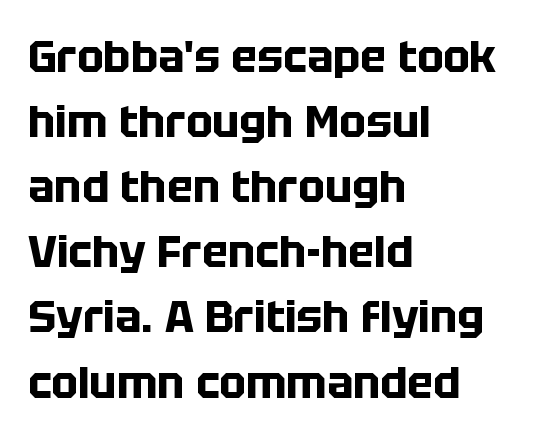
Q: Is the text bold? A: Yes.
Q: Is the text italic (slanted)? A: No, it is upright.
Q: Is the typeface a serif or a sans-serif typeface? A: Sans-serif.
Q: Is the text underlined? A: No.
Q: How is the paragraph aligned? A: Left-aligned.
Q: Is the spacing between letters normal or unusually wide? A: Normal.
Q: Is the spacing between lines tight, normal or loose? A: Normal.
Q: Width (condensed, normal, or wide)? A: Normal.
Q: Stroke contrast? A: Low.
Q: x-height? A: Large.
Q: Monospaced? A: No.
